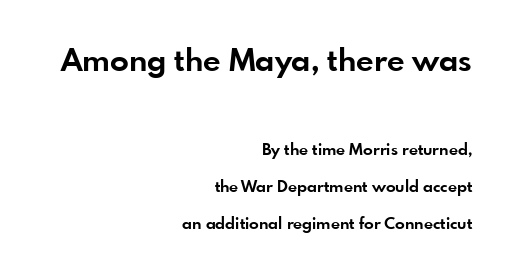
The image shows 31 px bold sans-serif type, upright; set right-aligned, loose line spacing (2.3x), normal letter spacing, not underlined; the first (top) block is 1.94x larger; low stroke contrast and a small x-height.
